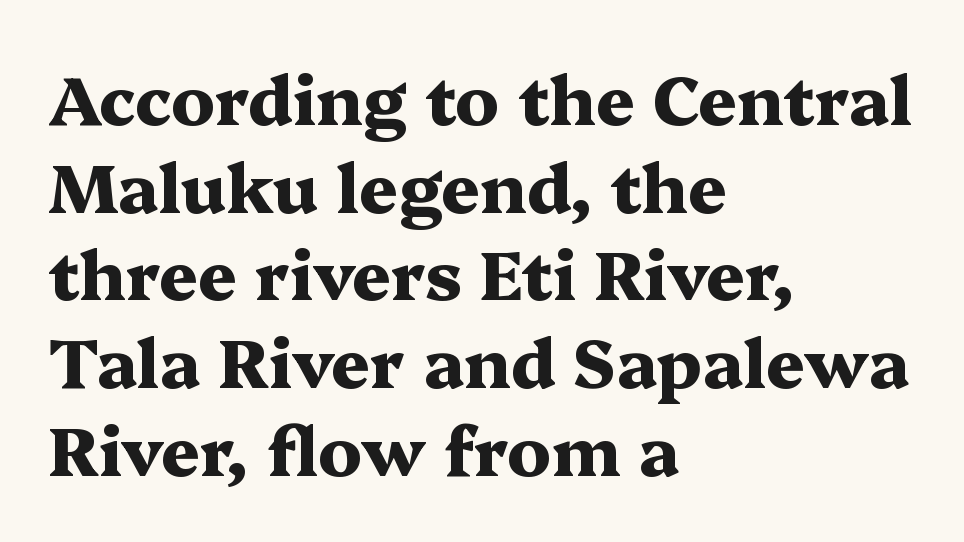
Q: Is the text bold? A: Yes.
Q: Is the text italic (slanted)? A: No, it is upright.
Q: Is the typeface a serif or a sans-serif typeface? A: Serif.
Q: Is the text underlined? A: No.
Q: How is the paragraph aligned? A: Left-aligned.
Q: Is the spacing between letters normal or unusually wide? A: Normal.
Q: Is the spacing between lines tight, normal or loose? A: Normal.
Q: Width (condensed, normal, or wide)? A: Wide.
Q: Stroke contrast? A: Medium.
Q: x-height? A: Medium.
Q: Monospaced? A: No.
